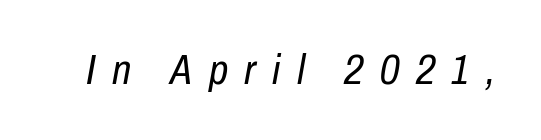
{"italic": "yes", "lean": "right", "slant_degrees": 10, "bold": "no", "weight": "regular", "width": "condensed", "stroke_contrast": "low", "x_height": "medium", "monospaced": "no", "underline": "no", "letter_spacing": "wide", "letter_spacing_em": 0.38, "glyph_px": 43}
